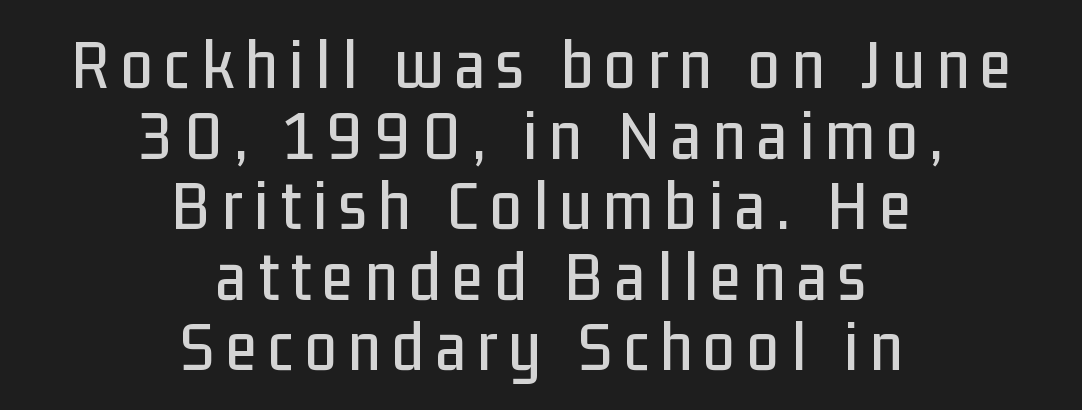
The gap between lines stays unmarked. This sample is center-justified, so both line endings float freely. This is sans-serif lettering, the kind often seen on screens and signage. Proportional: the letters do not fall into vertical columns. Each new line begins almost immediately beneath the previous one. Unlike italic type, these characters show no tilt at all.
